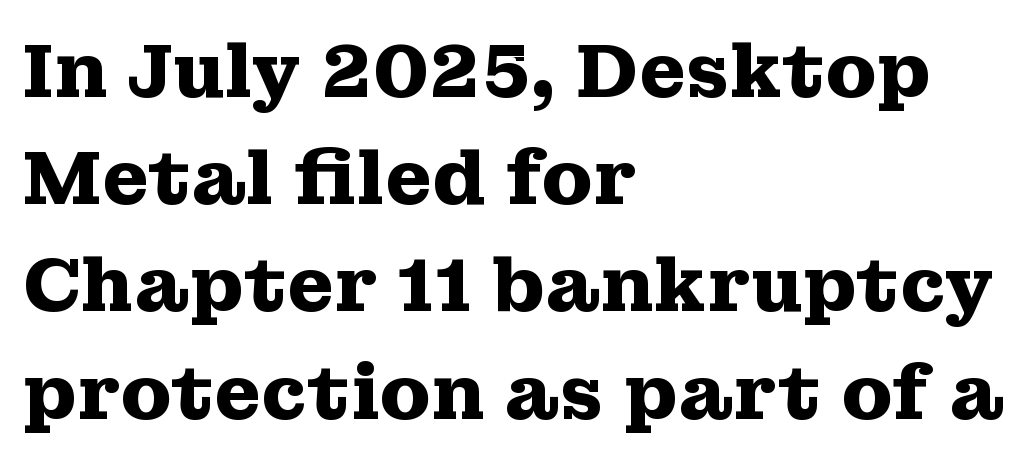
Q: Is the text bold? A: Yes.
Q: Is the text italic (slanted)? A: No, it is upright.
Q: Is the typeface a serif or a sans-serif typeface? A: Serif.
Q: Is the text underlined? A: No.
Q: How is the paragraph aligned? A: Left-aligned.
Q: Is the spacing between letters normal or unusually wide? A: Normal.
Q: Is the spacing between lines tight, normal or loose? A: Normal.
Q: Width (condensed, normal, or wide)? A: Wide.
Q: Stroke contrast? A: Medium.
Q: x-height? A: Medium.
Q: Monospaced? A: No.
